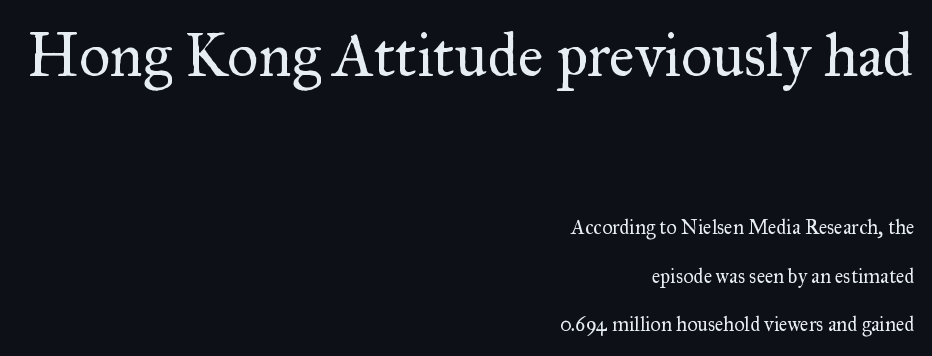
The image shows 61 px regular-weight serif type, upright; set right-aligned, loose line spacing (2.43x), normal letter spacing, not underlined; the first (top) block is 3.05x larger; medium stroke contrast and a small x-height.
